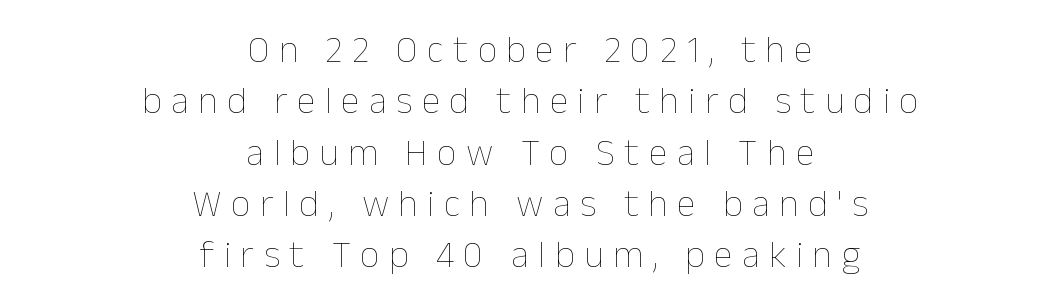
The typography opts for an upright posture over an oblique one. Is this a heavy cut? Hardly; it is regular or lighter. This rendering uses center alignment, leaving both contours irregular but symmetric. The passage shown is typed in a proportional face where columns would drift. The space directly below the letters is spotless. Honestly, the row spacing looks completely unremarkable.
